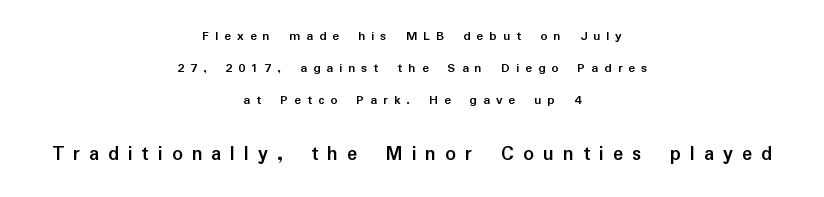
Q: Is the text bold? A: Yes.
Q: Is the text italic (slanted)? A: No, it is upright.
Q: Is the text underlined? A: No.
Q: How is the paragraph aligned? A: Centered.
Q: Is the spacing between letters normal or unusually wide? A: Unusually wide.
Q: Is the spacing between lines tight, normal or loose? A: Loose.
Q: Which block of text is set in a larger size, the first (top) or the second (bottom)? A: The second (bottom) one.
